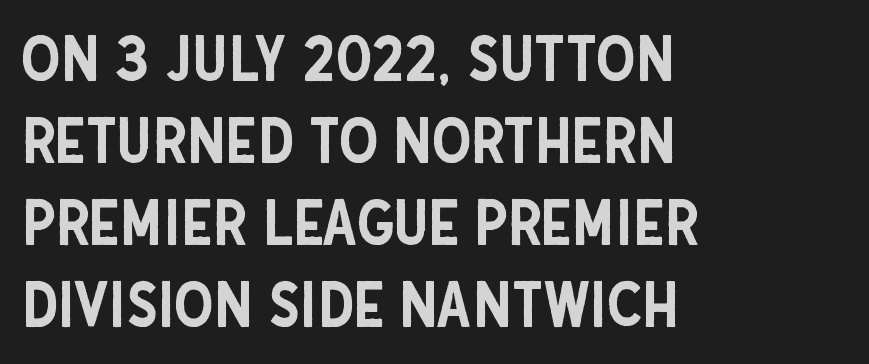
Q: Is the text italic (slanted)? A: No, it is upright.
Q: Is the typeface a serif or a sans-serif typeface? A: Sans-serif.
Q: Is the text underlined? A: No.
Q: How is the paragraph aligned? A: Left-aligned.
Q: Is the spacing between letters normal or unusually wide? A: Normal.
Q: Is the spacing between lines tight, normal or loose? A: Normal.
Q: Width (condensed, normal, or wide)? A: Condensed.
Q: Stroke contrast? A: Low.
Q: x-height? A: Large.
Q: Monospaced? A: No.
